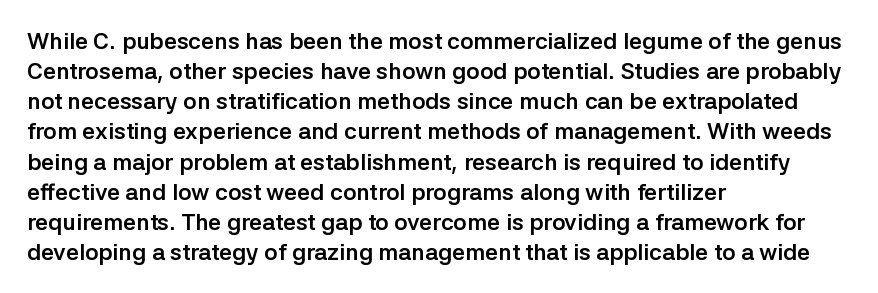
Does extra space separate the letters? No, they use regular spacing. The passage is arranged the way most books set body copy — flush left. Successive baselines arrive at the customary interval. Posture: upright roman. Is the type bold? Yes — the strokes are clearly thick and heavy.
